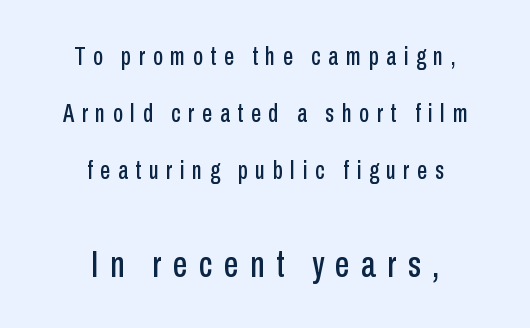
The image shows 37 px condensed sans-serif type, upright; set centered, loose line spacing (2.28x), unusually wide letter spacing (+0.31 em), not underlined; the second (bottom) block is 1.48x larger; low stroke contrast and a medium x-height.
